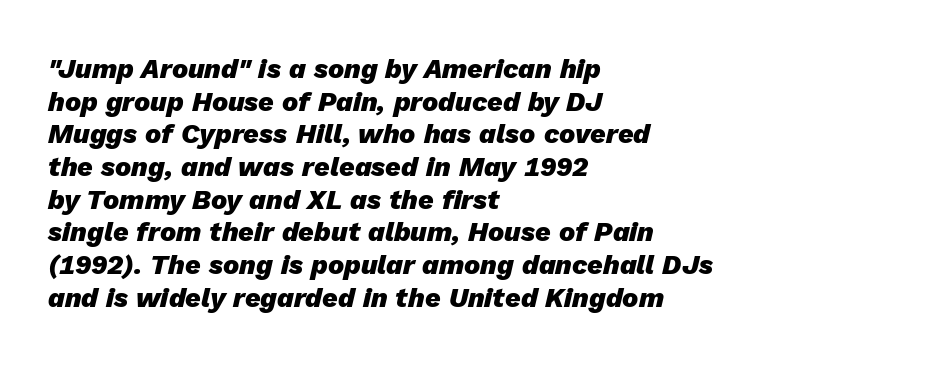
The image shows 27 px bold type, italic (leaning right); set left-aligned, line spacing 1.21x, normal letter spacing, not underlined.
